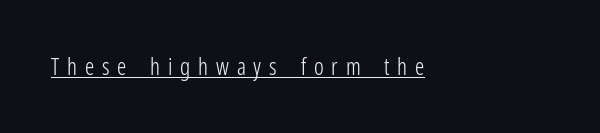
A continuous stroke trails under the words, as in a hyperlink. Substantial extra tracking has been applied to these lines. Designer's note — italics off, roman on. Compared with a centered layout, this one pins lines to the left instead. The cut favours lightness, reaching ordinary text weight at its darkest.
